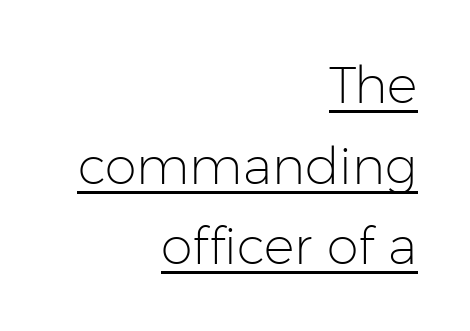
{"serif": "no", "italic": "no", "bold": "no", "weight": "light", "width": "normal", "stroke_contrast": "low", "x_height": "medium", "monospaced": "no", "underline": "yes", "align": "right", "line_spacing": "normal", "line_spacing_ratio": 1.58, "letter_spacing": "normal", "letter_spacing_em": 0.0, "glyph_px": 51}
